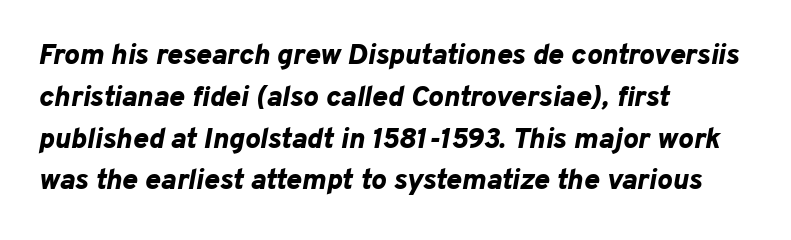
{"italic": "yes", "lean": "right", "slant_degrees": 10, "bold": "yes", "weight": "bold", "width": "normal", "stroke_contrast": "low", "x_height": "medium", "monospaced": "no", "underline": "no", "align": "left", "line_spacing": "normal", "line_spacing_ratio": 1.44, "letter_spacing": "normal", "letter_spacing_em": 0.0, "glyph_px": 29}
